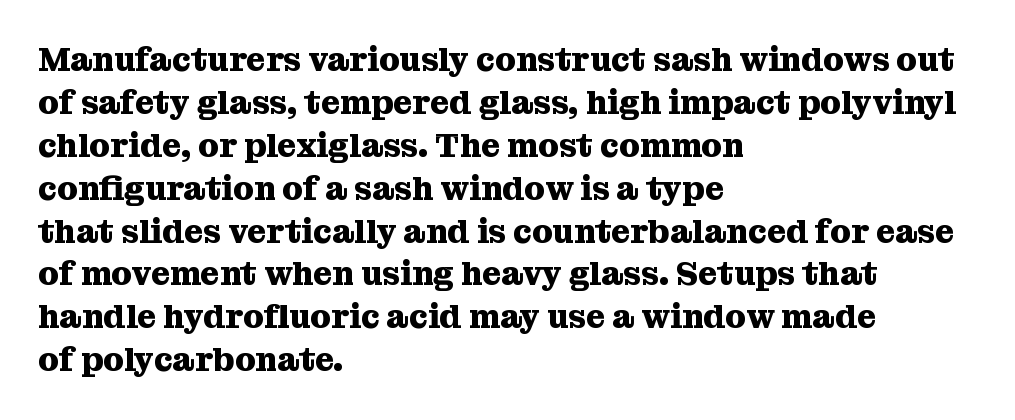
Tracking here is standard; glyphs follow each other at the usual distance. Type style note: has serifs. Decoration check: the copy has no underline. You could not count columns in this text — the font is proportionally spaced. Leading: standard.
